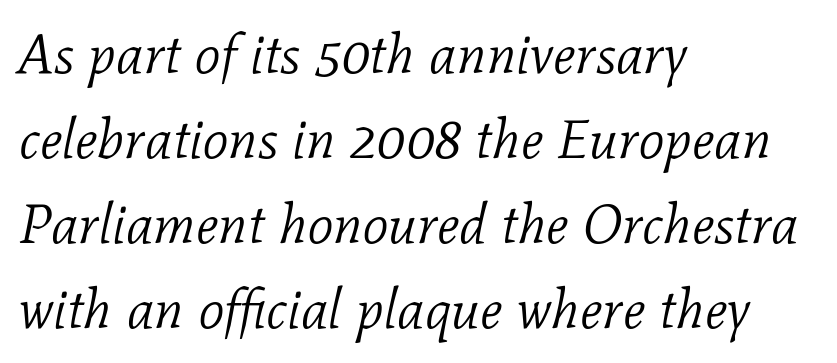
{"serif": "yes", "italic": "yes", "lean": "right", "slant_degrees": 11, "bold": "no", "weight": "light", "width": "normal", "stroke_contrast": "low", "x_height": "medium", "monospaced": "no", "underline": "no", "align": "left", "line_spacing": "normal", "line_spacing_ratio": 1.52, "letter_spacing": "normal", "letter_spacing_em": 0.0, "glyph_px": 56}
